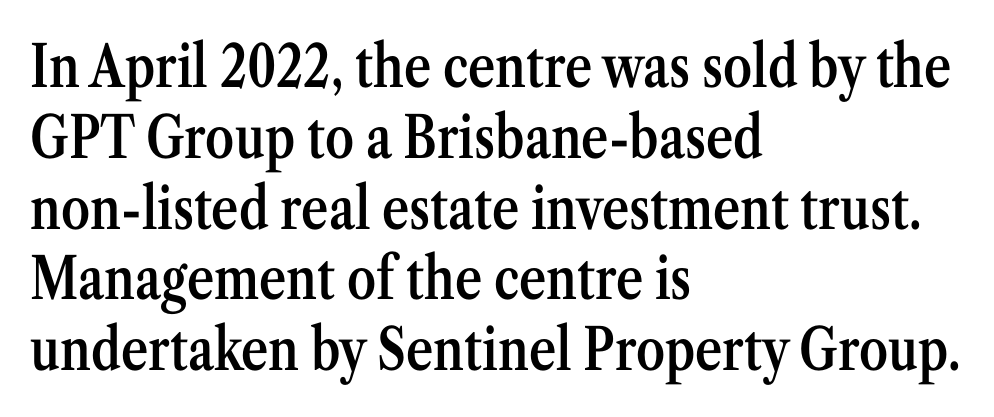
Proportional: the letters do not fall into vertical columns. You can tell it's not italic because the verticals are truly vertical. The letters are semibold — heavier than regular but short of a full bold. Words float on clear page, feet unadorned.
